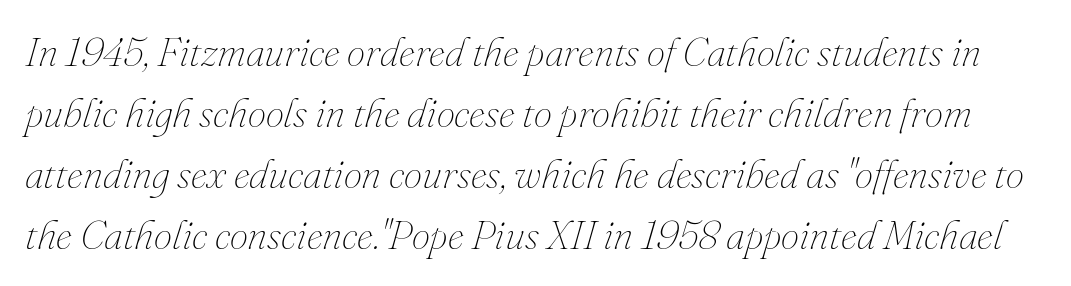
Short note: letters normally spaced. Characters are canted at an angle relative to the baseline's perpendicular. How would I describe the line gaps? Plain and ordinary. The cut favours lightness, reaching ordinary text weight at its darkest. Spacing verdict: proportional, widths tailored to each character.
